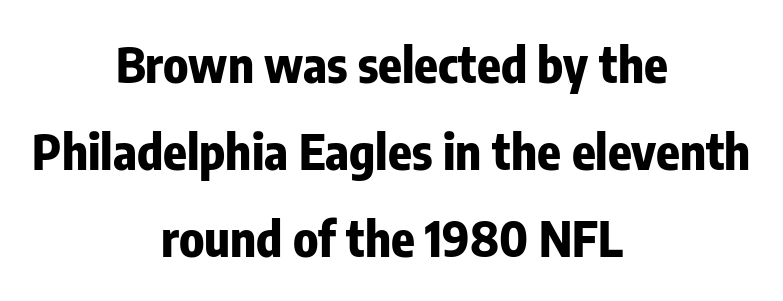
The image shows 49 px bold, condensed sans-serif type, upright; set centered, line spacing 1.78x, normal letter spacing, not underlined; low stroke contrast and a medium x-height.
